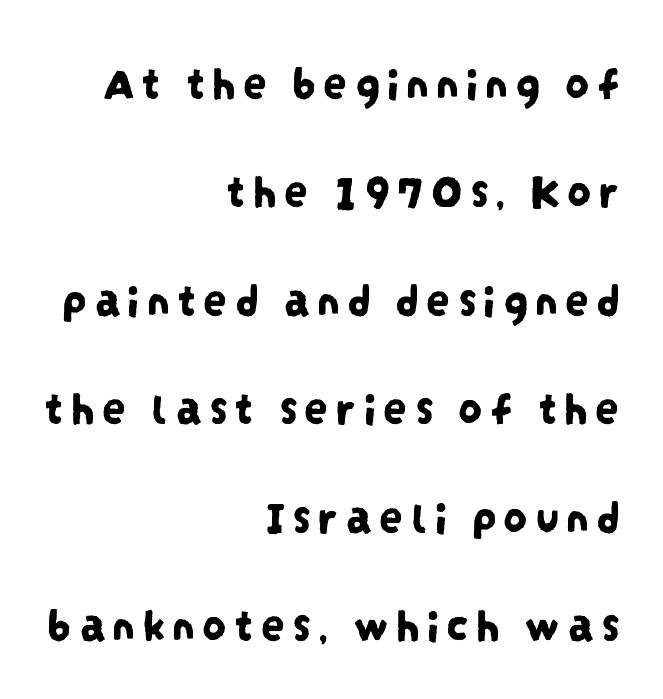
{"serif": "no", "width": "condensed", "stroke_contrast": "low", "x_height": "large", "monospaced": "no", "underline": "no", "align": "right", "line_spacing": "loose", "line_spacing_ratio": 2.26, "glyph_px": 48}
